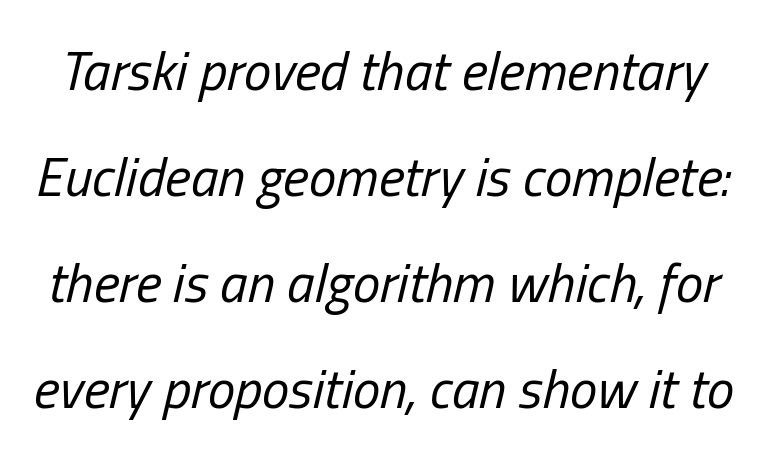
The image shows 55 px regular-weight, condensed type, italic (leaning right); set loose line spacing (1.93x), normal letter spacing, not underlined; low stroke contrast and a medium x-height.
